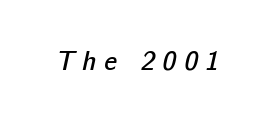
Q: Is the text bold? A: Semi-bold.
Q: Is the text underlined? A: No.
Q: Is the spacing between letters normal or unusually wide? A: Unusually wide.
